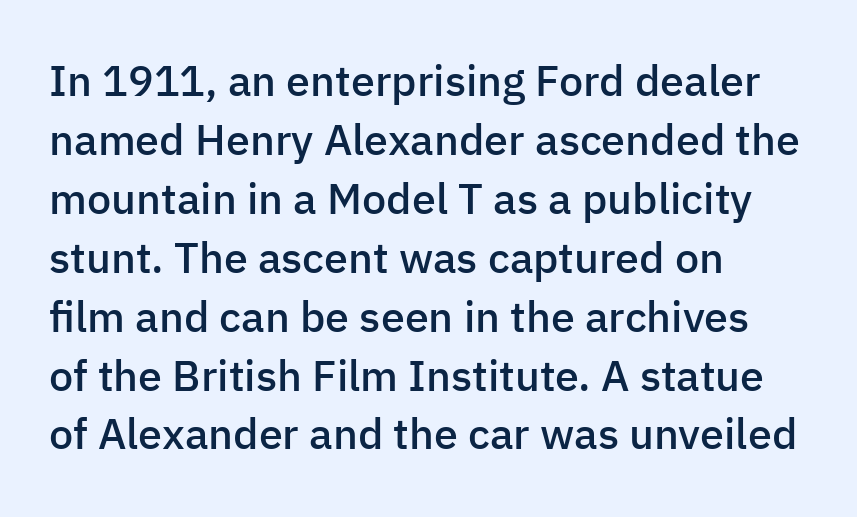
The typeface chosen for these lines omits serifs. The area under the type is left untouched. The vertical gap from one line to the next is medium. This is moderately heavy type, rendered in semibold. The text block is weighted toward the left margin, trailing off unevenly rightward. The passage shown has conventional tracking throughout.
